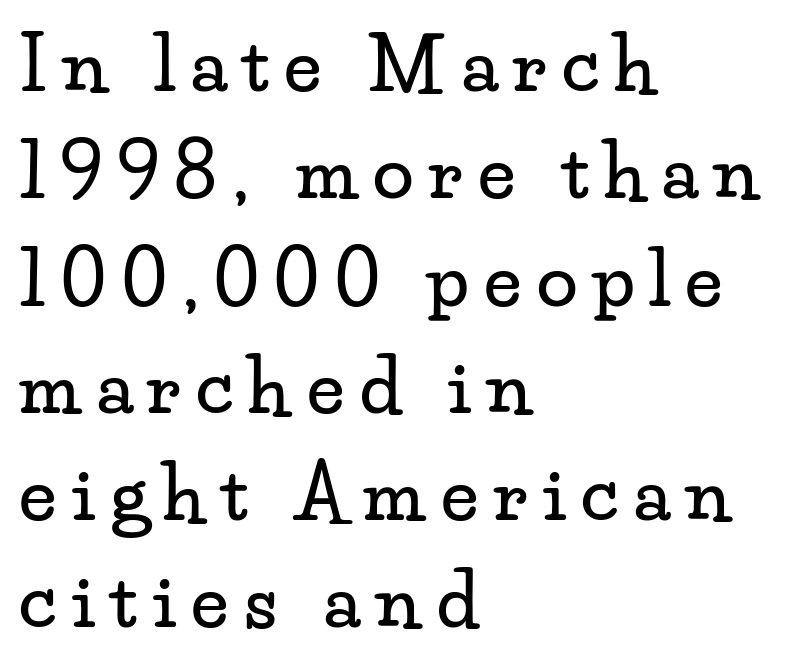
The image shows 74 px wide serif type, upright; set left-aligned, normal line spacing (1.45x), unusually wide letter spacing (+0.21 em), not underlined; low stroke contrast and a small x-height.
